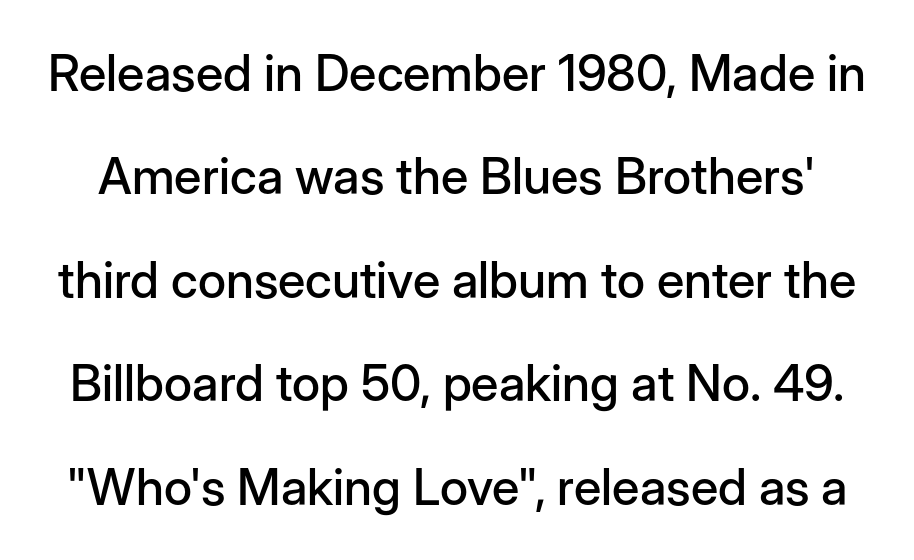
{"serif": "no", "italic": "no", "width": "normal", "stroke_contrast": "low", "x_height": "medium", "monospaced": "no", "underline": "no", "line_spacing": "loose", "line_spacing_ratio": 2.07, "letter_spacing": "normal", "letter_spacing_em": 0.0, "glyph_px": 50}
